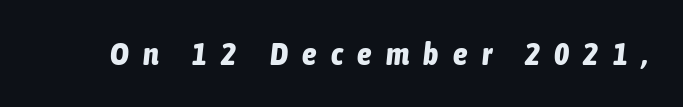
{"italic": "yes", "lean": "right", "slant_degrees": 6, "bold": "yes", "weight": "bold", "width": "condensed", "stroke_contrast": "low", "x_height": "medium", "monospaced": "no", "underline": "no", "letter_spacing": "wide", "letter_spacing_em": 0.45, "glyph_px": 32}
